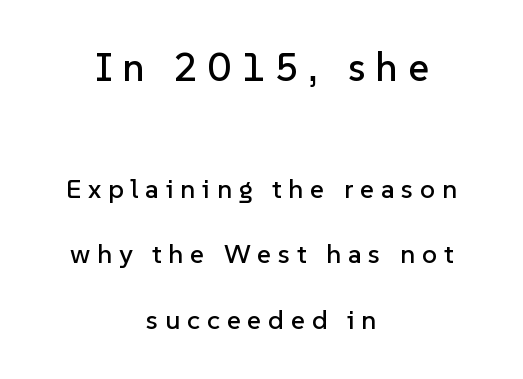
The image shows 40 px sans-serif type, upright; set centered, loose line spacing (2.44x), unusually wide letter spacing (+0.25 em), not underlined; the first (top) block is 1.48x larger; low stroke contrast and a medium x-height.
